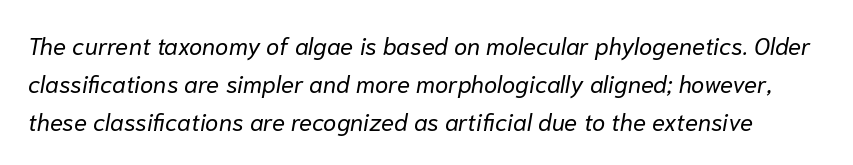
{"italic": "yes", "lean": "right", "slant_degrees": 10, "bold": "no", "underline": "no", "line_spacing": "normal", "line_spacing_ratio": 1.59, "letter_spacing": "normal", "letter_spacing_em": 0.0, "glyph_px": 24}
